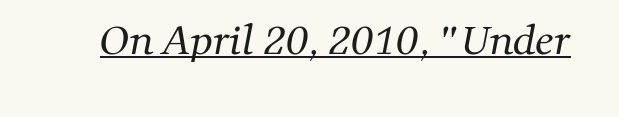
Q: Is the text bold? A: No.
Q: Is the typeface a serif or a sans-serif typeface? A: Serif.
Q: Is the text underlined? A: Yes.
Q: Is the spacing between letters normal or unusually wide? A: Normal.
Q: Width (condensed, normal, or wide)? A: Normal.
Q: Stroke contrast? A: Medium.
Q: x-height? A: Medium.
Q: Monospaced? A: No.
